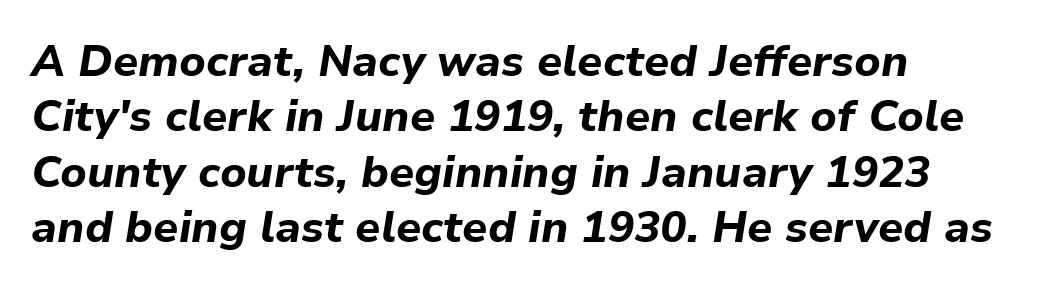
The image shows 44 px bold type, italic (leaning right); set left-aligned, normal line spacing (1.26x), normal letter spacing, not underlined; low stroke contrast and a medium x-height.
